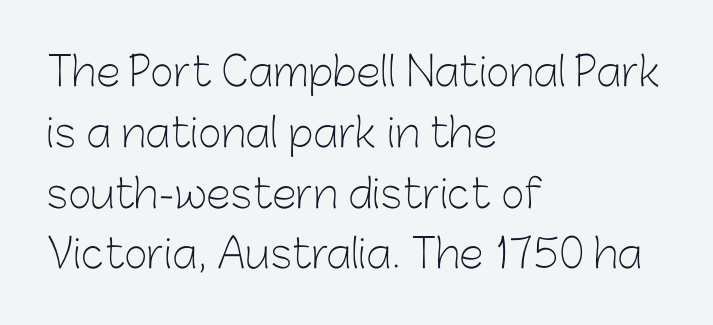
Caption: face not bold, strokes unweighted. Letter spacing: default. This rendering features lettering with no underline. The line-height multiplier appears to be the usual default. Proportional: the letters do not fall into vertical columns. Quick note: not italic, upright.
